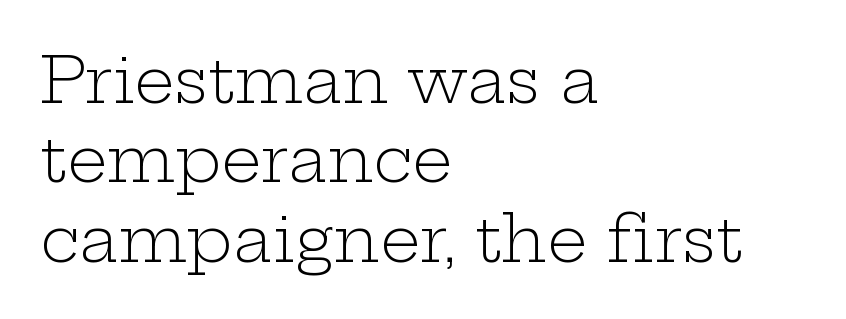
Q: Is the text bold? A: No.
Q: Is the text italic (slanted)? A: No, it is upright.
Q: Is the typeface a serif or a sans-serif typeface? A: Serif.
Q: Is the text underlined? A: No.
Q: How is the paragraph aligned? A: Left-aligned.
Q: Is the spacing between letters normal or unusually wide? A: Normal.
Q: Is the spacing between lines tight, normal or loose? A: Normal.
Q: Width (condensed, normal, or wide)? A: Wide.
Q: Stroke contrast? A: Low.
Q: x-height? A: Medium.
Q: Monospaced? A: No.
